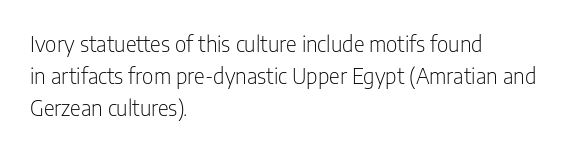
{"italic": "no", "bold": "no", "underline": "no", "align": "left", "line_spacing": "normal", "line_spacing_ratio": 1.53, "letter_spacing": "normal", "letter_spacing_em": 0.0, "glyph_px": 21}
